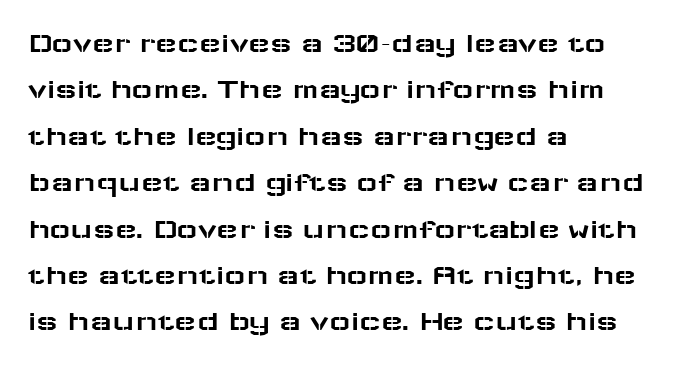
{"serif": "no", "italic": "no", "width": "wide", "stroke_contrast": "low", "x_height": "medium", "monospaced": "no", "underline": "no", "align": "left", "line_spacing": "normal", "line_spacing_ratio": 1.6, "letter_spacing": "normal", "letter_spacing_em": 0.0, "glyph_px": 29}
